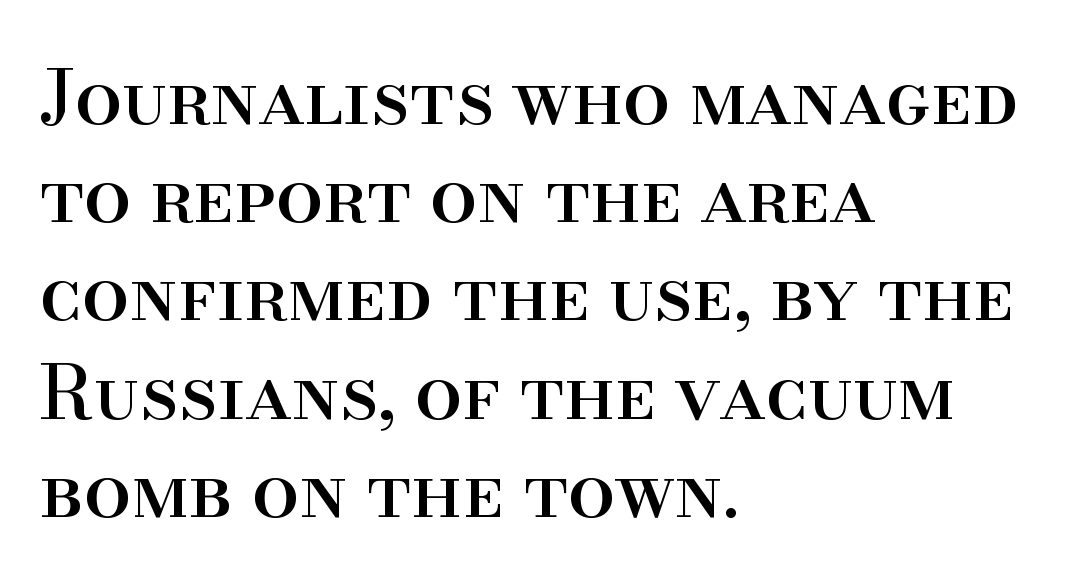
{"serif": "yes", "italic": "no", "width": "normal", "stroke_contrast": "high", "x_height": "small", "monospaced": "no", "underline": "no", "align": "left", "line_spacing": "normal", "line_spacing_ratio": 1.31, "letter_spacing": "normal", "letter_spacing_em": 0.0, "glyph_px": 75}
